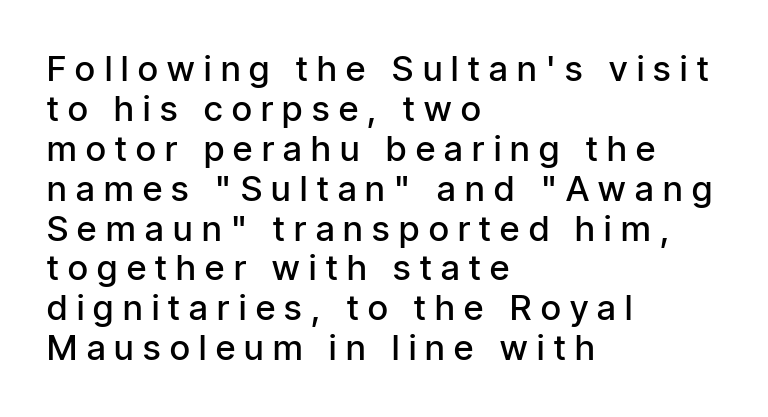
{"serif": "no", "italic": "no", "bold": "semi", "weight": "semibold", "width": "condensed", "stroke_contrast": "low", "x_height": "medium", "monospaced": "no", "underline": "no", "align": "left", "line_spacing": "tight", "line_spacing_ratio": 1.14, "letter_spacing": "wide", "letter_spacing_em": 0.27, "glyph_px": 35}
